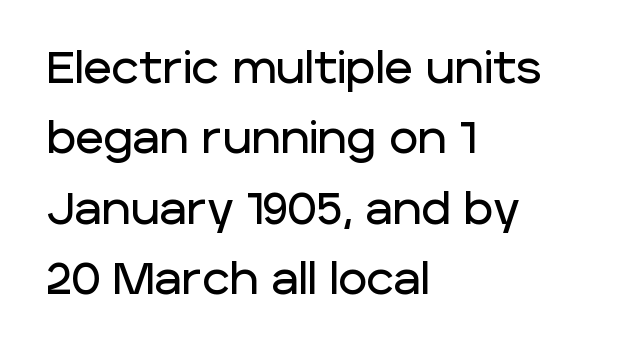
Q: Is the text italic (slanted)? A: No, it is upright.
Q: Is the typeface a serif or a sans-serif typeface? A: Sans-serif.
Q: Is the text underlined? A: No.
Q: How is the paragraph aligned? A: Left-aligned.
Q: Is the spacing between letters normal or unusually wide? A: Normal.
Q: Is the spacing between lines tight, normal or loose? A: Normal.
Q: Width (condensed, normal, or wide)? A: Normal.
Q: Stroke contrast? A: Low.
Q: x-height? A: Large.
Q: Monospaced? A: No.
